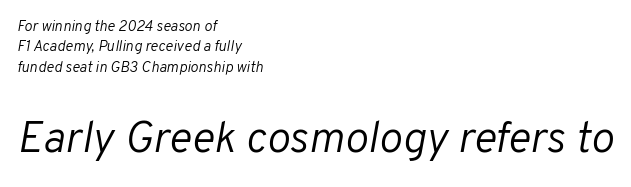
Q: Is the text bold? A: No.
Q: Is the text italic (slanted)? A: Yes, it leans right by about 10 degrees.
Q: Is the text underlined? A: No.
Q: How is the paragraph aligned? A: Left-aligned.
Q: Is the spacing between letters normal or unusually wide? A: Normal.
Q: Is the spacing between lines tight, normal or loose? A: Normal.
Q: Which block of text is set in a larger size, the first (top) or the second (bottom)? A: The second (bottom) one.
Q: Width (condensed, normal, or wide)? A: Normal.
Q: Stroke contrast? A: Low.
Q: x-height? A: Medium.
Q: Monospaced? A: No.
